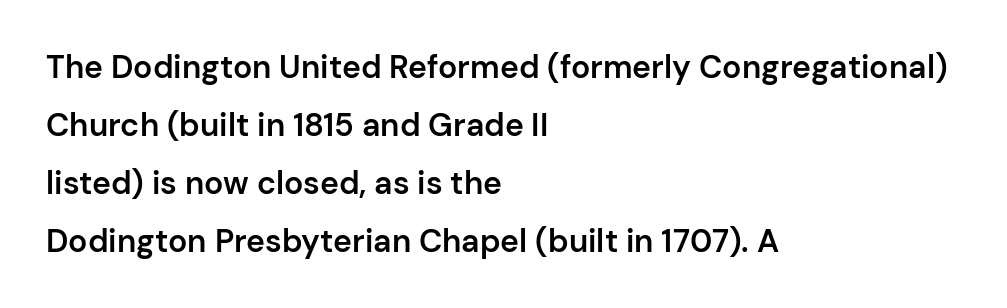
{"serif": "no", "italic": "no", "bold": "semi", "weight": "semibold", "width": "normal", "stroke_contrast": "low", "x_height": "medium", "monospaced": "no", "underline": "no", "align": "left", "line_spacing_ratio": 1.81, "letter_spacing": "normal", "letter_spacing_em": 0.0, "glyph_px": 32}
